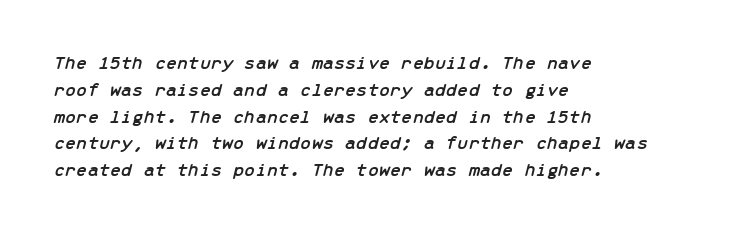
{"italic": "yes", "lean": "right", "slant_degrees": 13, "underline": "no", "align": "left", "line_spacing": "normal", "line_spacing_ratio": 1.34, "letter_spacing": "normal", "letter_spacing_em": 0.0, "glyph_px": 20}
